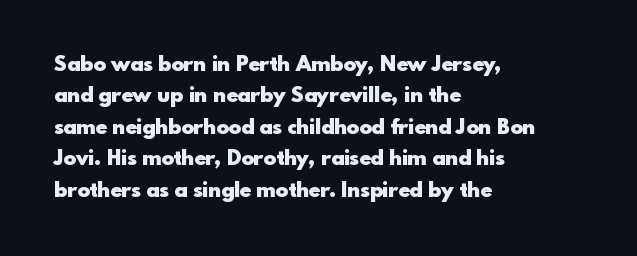
Set as a true bold cut, around the 700 mark. You can tell it's not italic because the verticals are truly vertical. Horizontally, the lines are justified to the leading edge only. Evenly set lines give the paragraph a standard silhouette. Just letters on the line, the space beneath them empty. Compared with typical body copy, the letter spacing here is the same.
